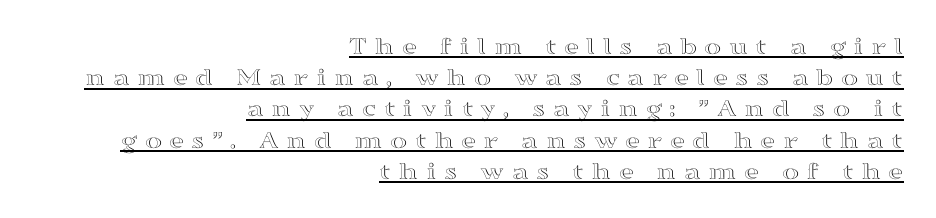
{"italic": "no", "underline": "yes", "align": "right", "line_spacing_ratio": 1.2, "letter_spacing": "wide", "letter_spacing_em": 0.28, "glyph_px": 26}
